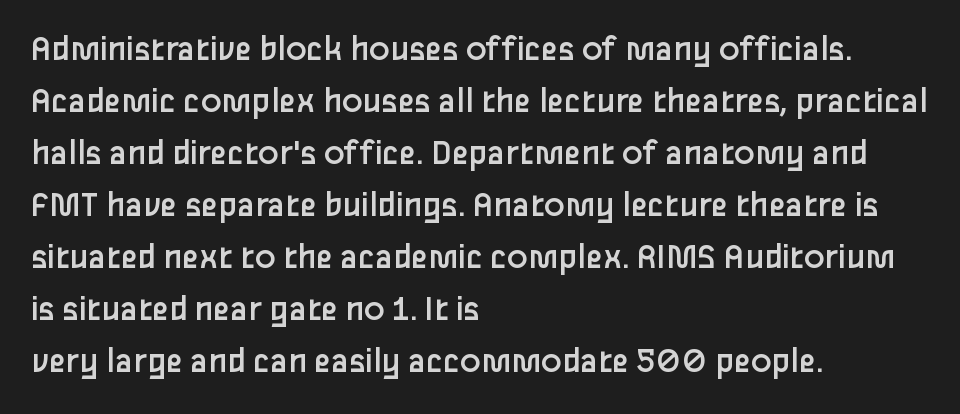
Q: Is the text bold? A: No.
Q: Is the text italic (slanted)? A: No, it is upright.
Q: Is the typeface a serif or a sans-serif typeface? A: Sans-serif.
Q: Is the text underlined? A: No.
Q: How is the paragraph aligned? A: Left-aligned.
Q: Is the spacing between letters normal or unusually wide? A: Normal.
Q: Is the spacing between lines tight, normal or loose? A: Normal.
Q: Width (condensed, normal, or wide)? A: Normal.
Q: Stroke contrast? A: Low.
Q: x-height? A: Medium.
Q: Monospaced? A: No.
